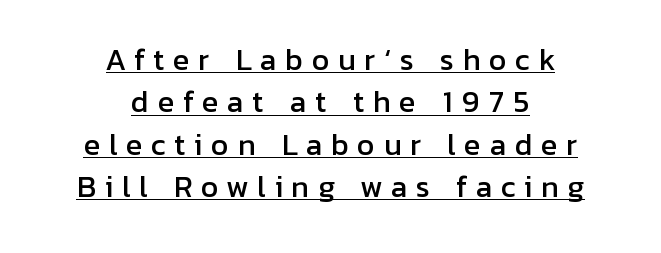
Q: Is the text italic (slanted)? A: No, it is upright.
Q: Is the typeface a serif or a sans-serif typeface? A: Sans-serif.
Q: Is the text underlined? A: Yes.
Q: How is the paragraph aligned? A: Centered.
Q: Is the spacing between letters normal or unusually wide? A: Unusually wide.
Q: Is the spacing between lines tight, normal or loose? A: Normal.
Q: Width (condensed, normal, or wide)? A: Normal.
Q: Stroke contrast? A: Low.
Q: x-height? A: Medium.
Q: Monospaced? A: No.
